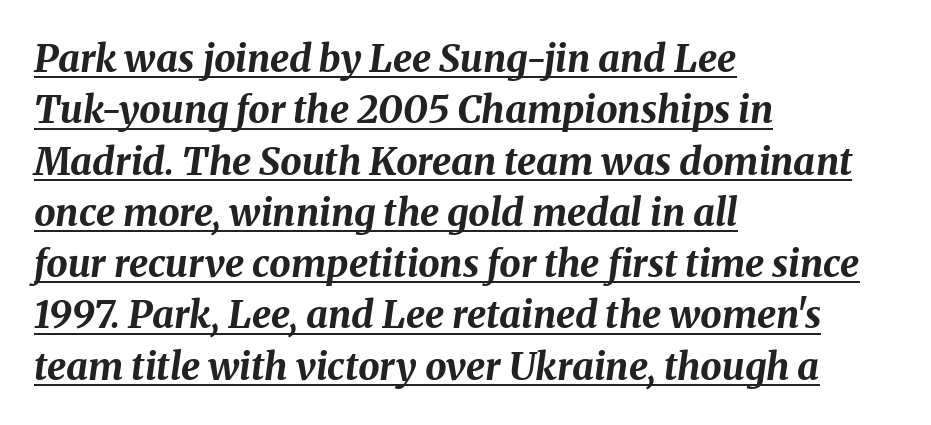
Spacing verdict: proportional, widths tailored to each character. The passage is arranged the way most books set body copy — flush left. The space between consecutive lines is moderate. Italic: yes, the glyphs are oblique. The glyphs have the mass of a bold cut.
